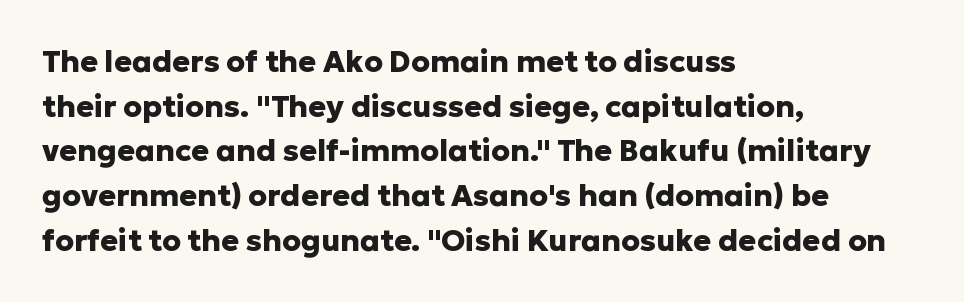
{"serif": "no", "italic": "no", "bold": "yes", "weight": "heavy", "width": "normal", "stroke_contrast": "low", "x_height": "medium", "monospaced": "no", "underline": "no", "align": "left", "line_spacing": "normal", "line_spacing_ratio": 1.49, "letter_spacing": "normal", "letter_spacing_em": 0.0, "glyph_px": 30}
